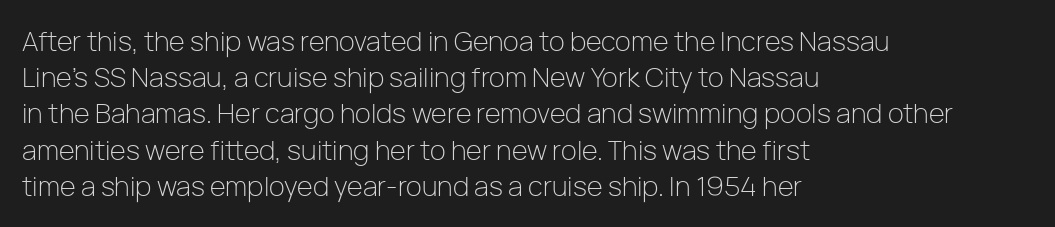
The image shows 27 px text type, upright; set left-aligned, normal line spacing (1.34x), normal letter spacing, not underlined.
